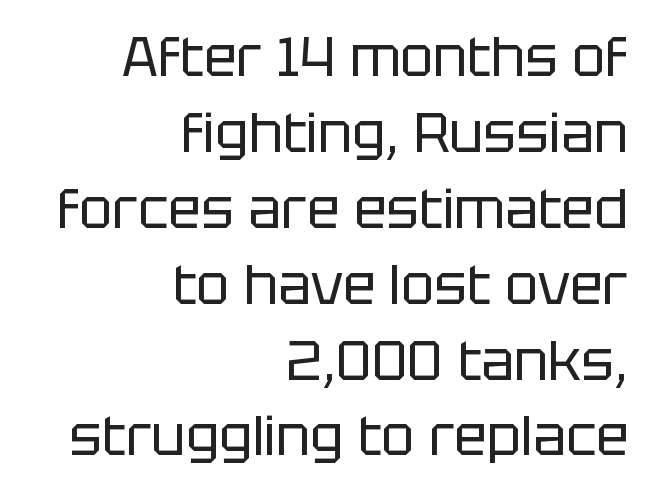
The line-height multiplier appears to be the usual default. In CSS terms this would be text-align: right. You can tell from the bare stems that sans-serif type was used. Is this a heavy cut? Hardly; it is regular or lighter. Proportional: the letters do not fall into vertical columns.
